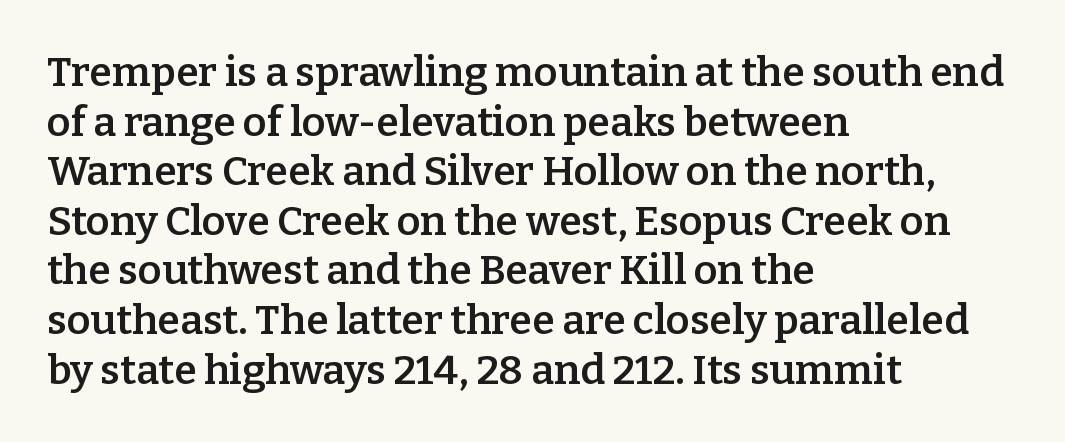
Q: Is the text bold? A: Semi-bold.
Q: Is the text italic (slanted)? A: No, it is upright.
Q: Is the typeface a serif or a sans-serif typeface? A: Serif.
Q: Is the text underlined? A: No.
Q: How is the paragraph aligned? A: Left-aligned.
Q: Is the spacing between letters normal or unusually wide? A: Normal.
Q: Width (condensed, normal, or wide)? A: Normal.
Q: Stroke contrast? A: Low.
Q: x-height? A: Medium.
Q: Monospaced? A: No.
